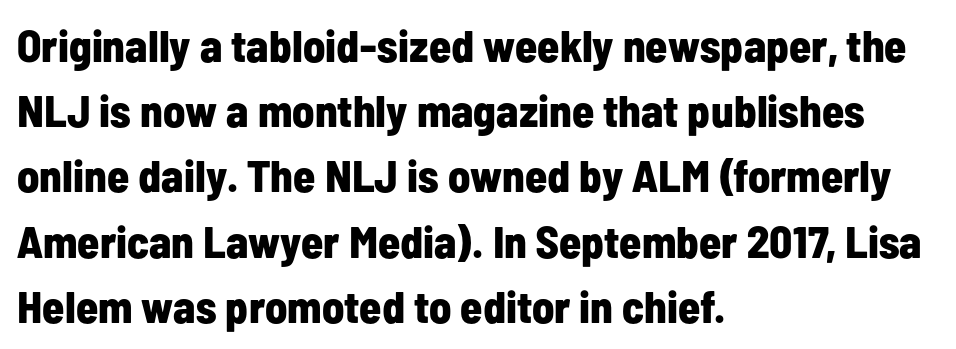
Posture: upright roman. Lines of text with bare space underneath. Students, this is bold: see how much ink each stroke carries. Looks like regular typesetting: each glyph gets only the width it needs. The text block is weighted toward the left margin, trailing off unevenly rightward.
